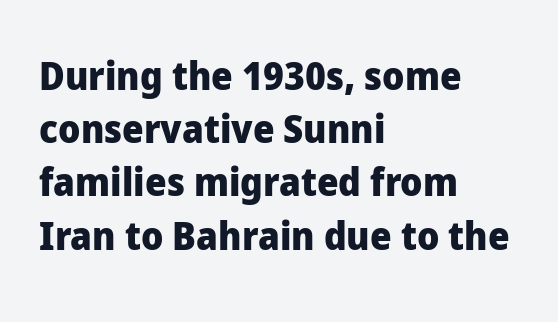
The image shows 38 px heavy sans-serif type, upright; set left-aligned, normal line spacing (1.4x), normal letter spacing, not underlined; low stroke contrast and a medium x-height.
